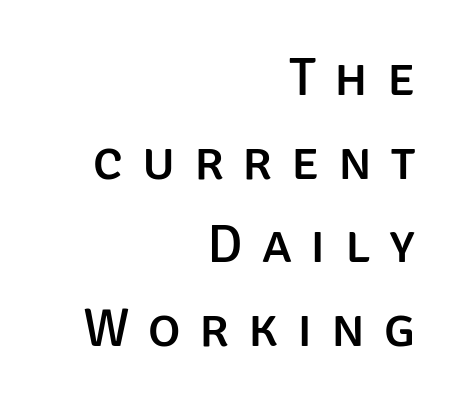
Q: Is the text italic (slanted)? A: No, it is upright.
Q: Is the typeface a serif or a sans-serif typeface? A: Sans-serif.
Q: Is the text underlined? A: No.
Q: How is the paragraph aligned? A: Right-aligned.
Q: Is the spacing between letters normal or unusually wide? A: Unusually wide.
Q: Is the spacing between lines tight, normal or loose? A: Normal.
Q: Width (condensed, normal, or wide)? A: Normal.
Q: Stroke contrast? A: Low.
Q: x-height? A: Large.
Q: Monospaced? A: No.
